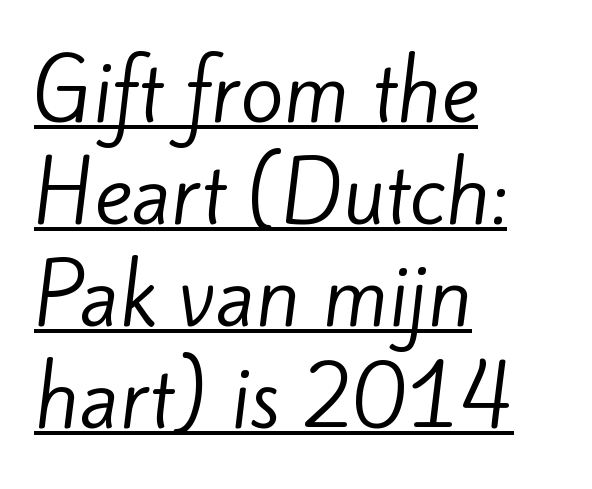
The image shows 79 px regular-weight sans-serif type; set left-aligned, normal line spacing (1.29x), normal letter spacing, underlined; low stroke contrast and a small x-height.
